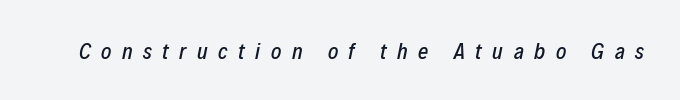
The image shows 22 px text type, italic (leaning right); set unusually wide letter spacing (+0.48 em), not underlined.
